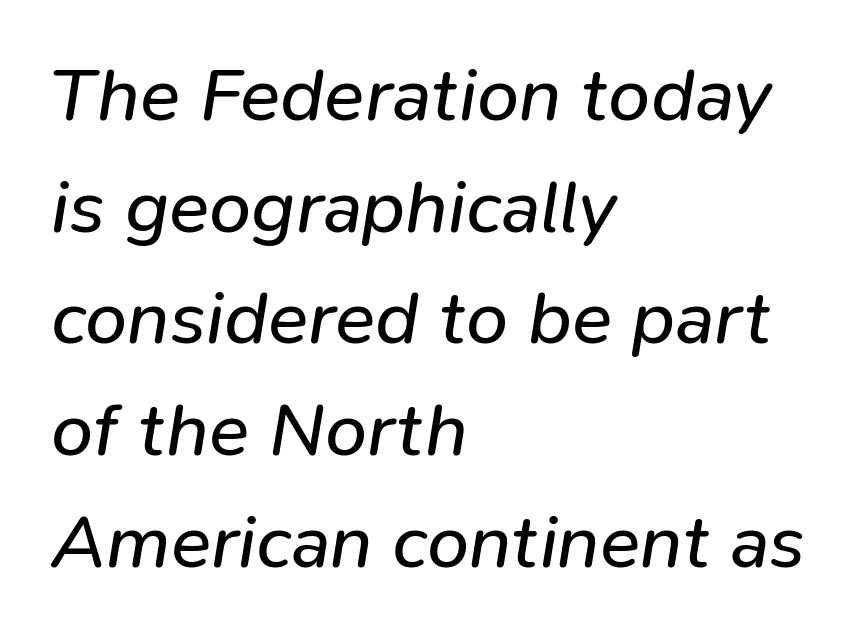
Ink coverage per letter is moderate at most. One-word summary of the alignment: left. Is the type slanted? Yes — the strokes lean at a clear angle. Character widths vary here, with narrow letters taking less room than wide ones. A clean baseline with only descenders dipping below it.
